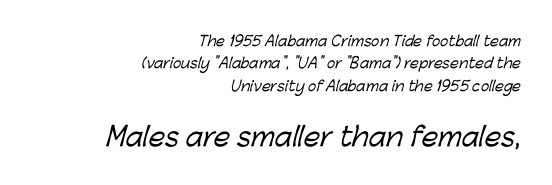
The image shows 26 px text type; set right-aligned, normal line spacing (1.59x), normal letter spacing, not underlined; the second (bottom) block is 1.86x larger.
